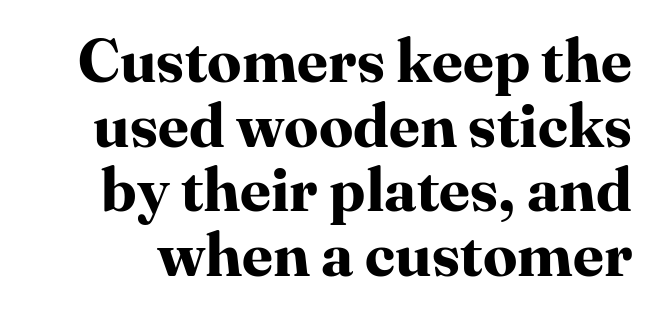
The image shows 61 px bold serif type, upright; set tight line spacing (1.06x), normal letter spacing, not underlined; high stroke contrast and a medium x-height.
